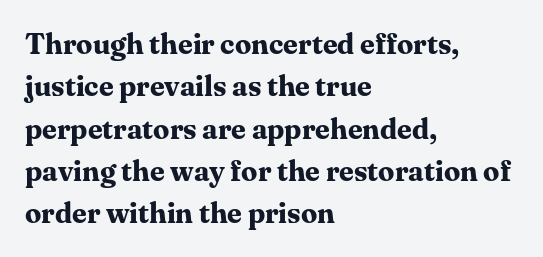
Vertical spacing — default. The rendering uses natural spacing where letterforms have individual widths. Is the letter spacing exaggerated? No — it looks like the ordinary default. These lines were composed using upright roman letters. The paragraph shown leans on its left margin.
